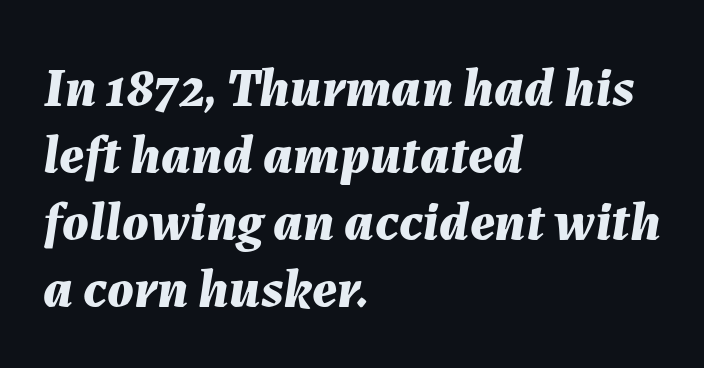
Proportional: the letters do not fall into vertical columns. A typesetter would call this zero additional tracking. Italic? Definitely — the glyphs are oblique. This sample is left-justified, so line endings fall wherever the words run out. Does the weight exceed regular? Yes, all the way to bold. Check under the words: just untouched page.
